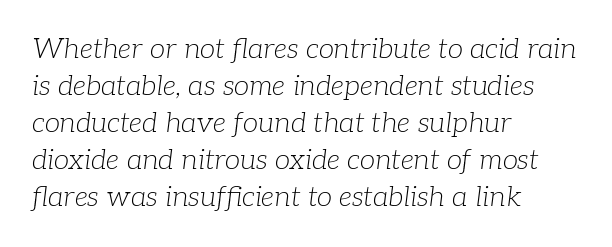
What kind of face is this? One with serifs. The horizontal fit of the characters is conventional and even. The font sits on the lighter half of the weight spectrum, regular included. Looks like regular typesetting: each glyph gets only the width it needs. One-word summary of the alignment: left. Students, observe: this is what conventionally led text looks like.
